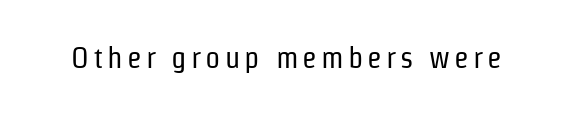
The image shows 30 px regular-weight, condensed sans-serif type, upright; set not underlined; low stroke contrast and a medium x-height.
